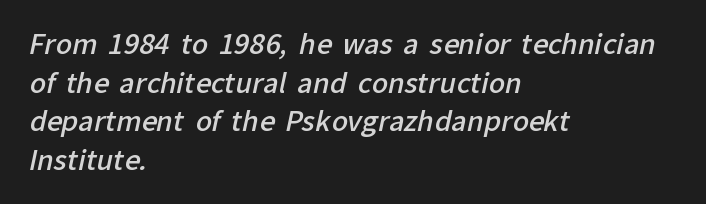
{"bold": "semi", "underline": "no", "align": "left", "line_spacing": "normal", "line_spacing_ratio": 1.43, "letter_spacing": "normal", "letter_spacing_em": 0.0, "glyph_px": 27}
